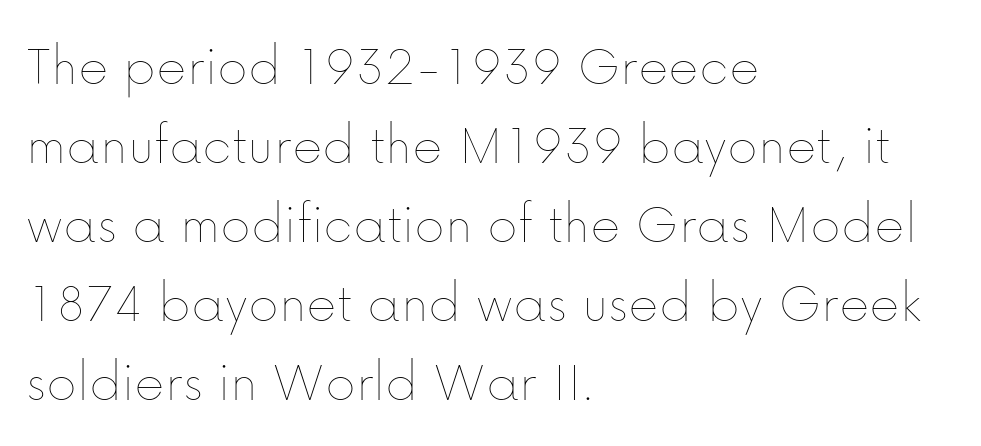
Nobody drew a line under any word here. Left-aligned paragraph, ragged on the right. The letters look calm and open, with moderate or lighter stems. Vertical strokes here are truly vertical.
